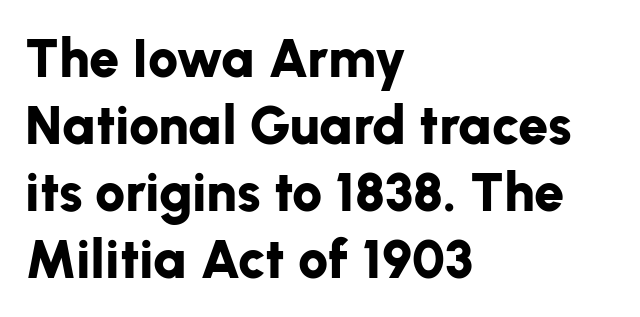
{"serif": "no", "italic": "no", "bold": "yes", "weight": "bold", "width": "normal", "stroke_contrast": "low", "x_height": "medium", "monospaced": "no", "underline": "no", "align": "left", "line_spacing_ratio": 1.24, "letter_spacing": "normal", "letter_spacing_em": 0.0, "glyph_px": 54}
